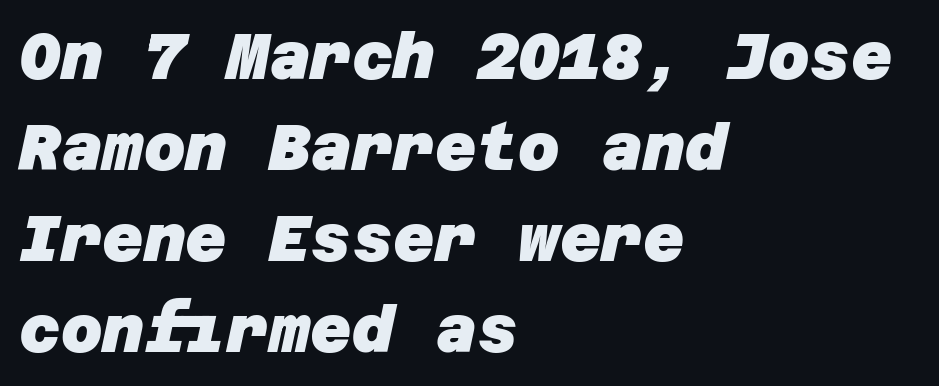
{"serif": "no", "bold": "yes", "weight": "heavy", "width": "normal", "stroke_contrast": "low", "x_height": "large", "underline": "no", "align": "left", "line_spacing": "normal", "line_spacing_ratio": 1.42, "letter_spacing": "normal", "letter_spacing_em": 0.0, "glyph_px": 64}
